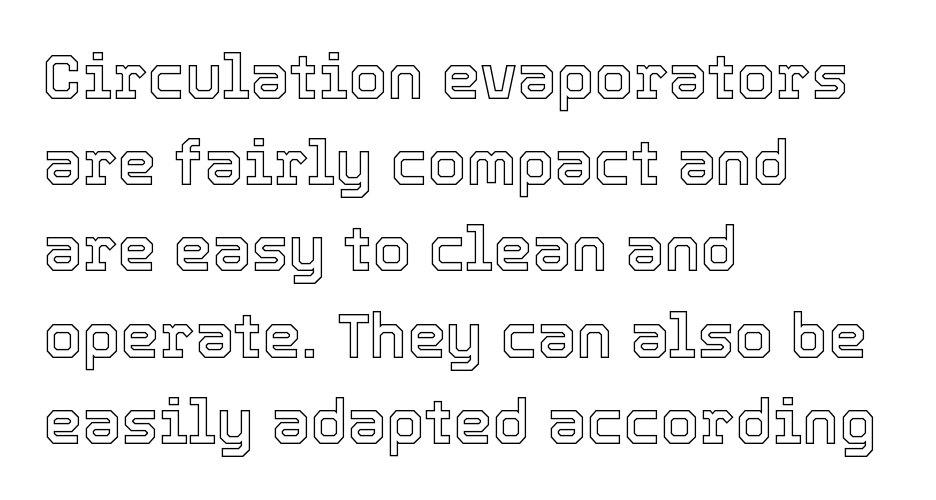
{"italic": "no", "width": "normal", "x_height": "medium", "monospaced": "no", "underline": "no", "align": "left", "line_spacing": "normal", "line_spacing_ratio": 1.39, "letter_spacing": "normal", "letter_spacing_em": 0.0, "glyph_px": 62}
